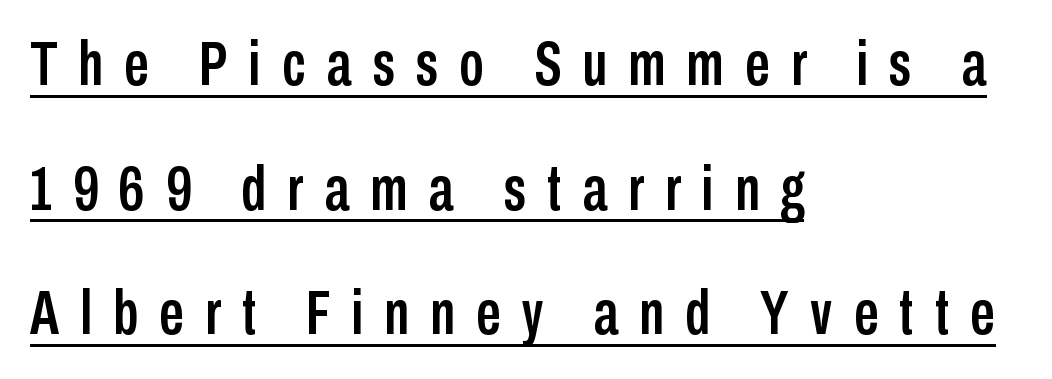
The image shows 62 px condensed sans-serif type, upright; set left-aligned, loose line spacing (2.01x), unusually wide letter spacing (+0.34 em), underlined; low stroke contrast and a medium x-height.
